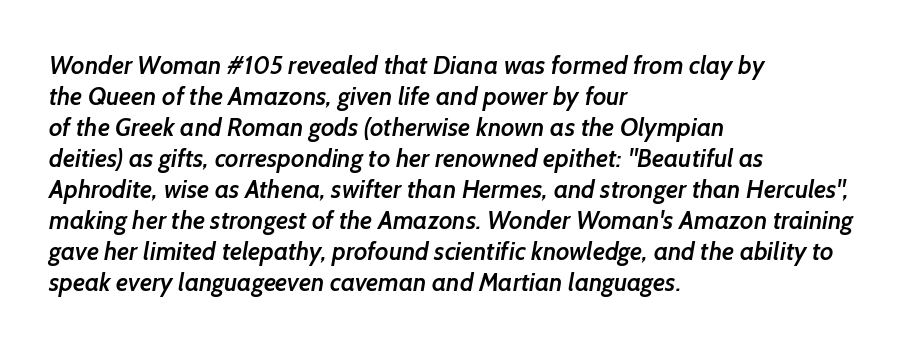
The image shows 25 px text type; set left-aligned, line spacing 1.24x, normal letter spacing, not underlined.
